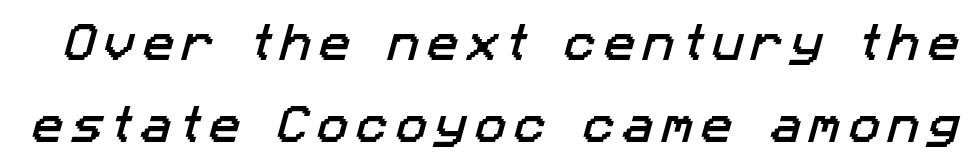
Rule under the text: the space is simply empty. Typographically, this falls in the sans-serif category. Horizontal bands of white between lines are thick stripes. A typesetter would call this proportional, since set widths differ per character.
